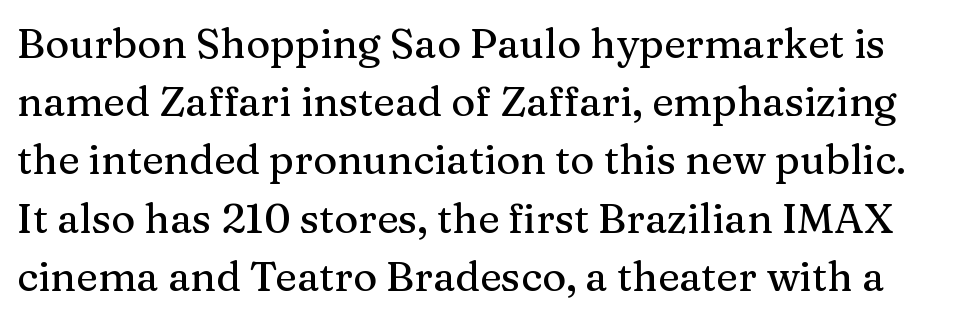
Q: Is the text italic (slanted)? A: No, it is upright.
Q: Is the typeface a serif or a sans-serif typeface? A: Serif.
Q: Is the text underlined? A: No.
Q: Is the spacing between letters normal or unusually wide? A: Normal.
Q: Is the spacing between lines tight, normal or loose? A: Normal.
Q: Width (condensed, normal, or wide)? A: Normal.
Q: Stroke contrast? A: Medium.
Q: x-height? A: Medium.
Q: Monospaced? A: No.
